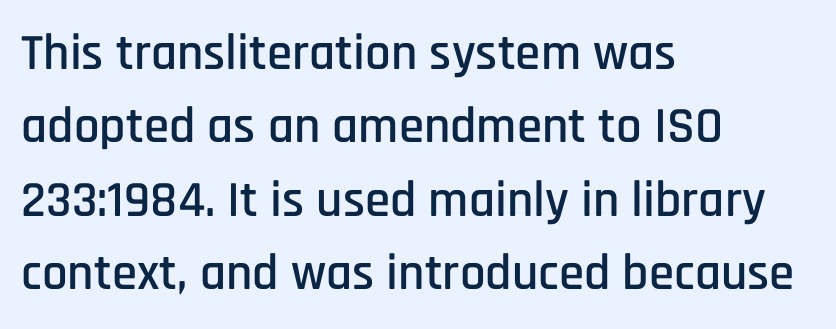
{"serif": "no", "italic": "no", "width": "condensed", "stroke_contrast": "low", "x_height": "large", "monospaced": "no", "underline": "no", "align": "left", "line_spacing": "normal", "line_spacing_ratio": 1.44, "letter_spacing": "normal", "letter_spacing_em": 0.0, "glyph_px": 51}
